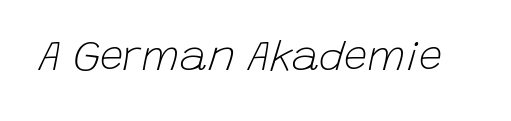
Q: Is the text bold? A: No.
Q: Is the text italic (slanted)? A: Yes, it leans right by about 15 degrees.
Q: Is the text underlined? A: No.
Q: Is the spacing between letters normal or unusually wide? A: Normal.
Q: Width (condensed, normal, or wide)? A: Normal.
Q: Stroke contrast? A: Low.
Q: x-height? A: Large.
Q: Monospaced? A: No.
